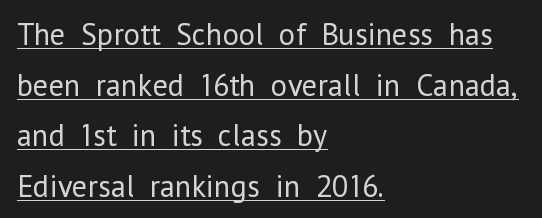
{"serif": "no", "italic": "no", "bold": "no", "weight": "regular", "width": "normal", "stroke_contrast": "low", "x_height": "medium", "monospaced": "no", "underline": "yes", "align": "left", "line_spacing": "normal", "line_spacing_ratio": 1.63, "letter_spacing": "normal", "letter_spacing_em": 0.0, "glyph_px": 31}
